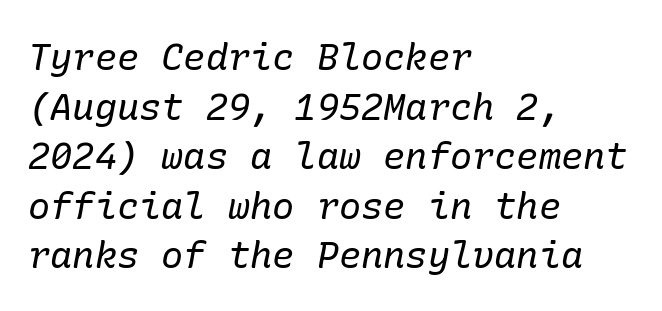
{"italic": "yes", "lean": "right", "slant_degrees": 10, "bold": "no", "weight": "regular", "width": "normal", "stroke_contrast": "low", "x_height": "medium", "underline": "no", "align": "left", "line_spacing": "normal", "line_spacing_ratio": 1.34, "letter_spacing": "normal", "letter_spacing_em": 0.0, "glyph_px": 37}
